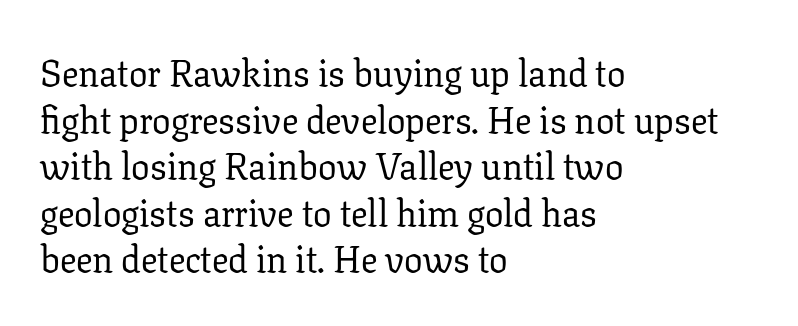
Q: Is the text bold? A: No.
Q: Is the text italic (slanted)? A: No, it is upright.
Q: Is the typeface a serif or a sans-serif typeface? A: Serif.
Q: Is the text underlined? A: No.
Q: How is the paragraph aligned? A: Left-aligned.
Q: Is the spacing between letters normal or unusually wide? A: Normal.
Q: Is the spacing between lines tight, normal or loose? A: Normal.
Q: Width (condensed, normal, or wide)? A: Normal.
Q: Stroke contrast? A: Low.
Q: x-height? A: Medium.
Q: Monospaced? A: No.
